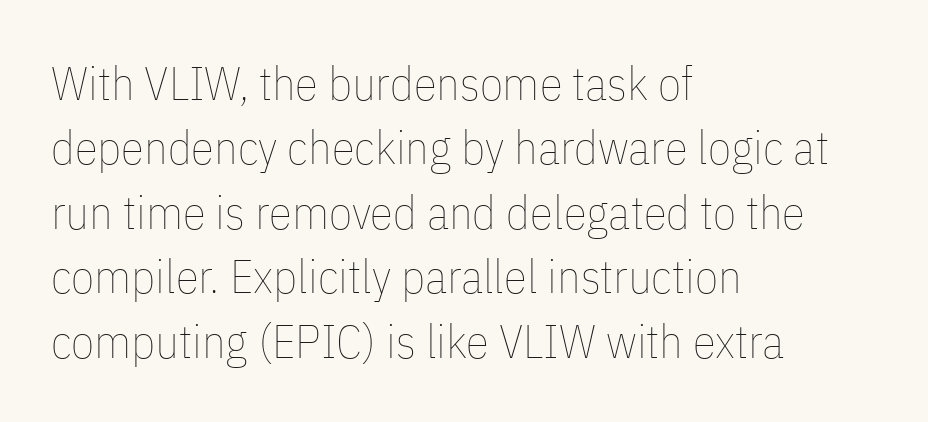
Q: Is the text bold? A: No.
Q: Is the text italic (slanted)? A: No, it is upright.
Q: Is the text underlined? A: No.
Q: How is the paragraph aligned? A: Left-aligned.
Q: Is the spacing between letters normal or unusually wide? A: Normal.
Q: Is the spacing between lines tight, normal or loose? A: Normal.
Q: Width (condensed, normal, or wide)? A: Condensed.
Q: Stroke contrast? A: Low.
Q: x-height? A: Medium.
Q: Monospaced? A: No.
